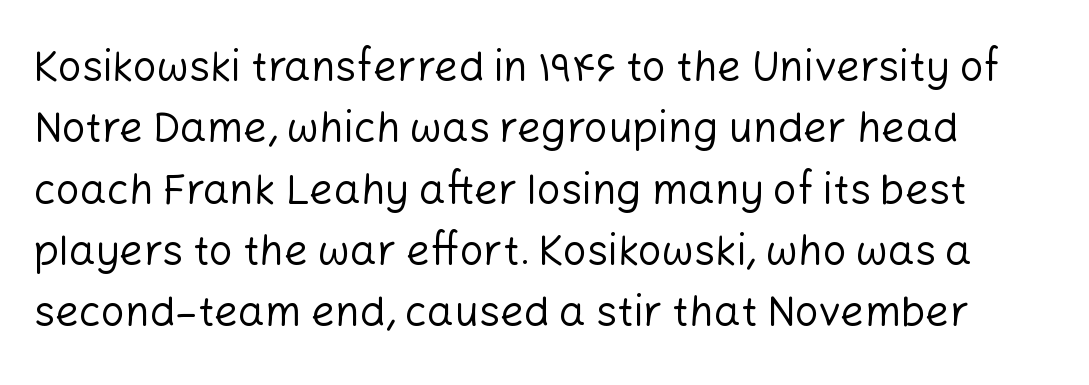
Letters have the restrained weight of plain body copy at most. Characters remain perfectly vertical along every line. Each letter's strokes conclude bluntly, with no projecting serifs. Leading: standard.
